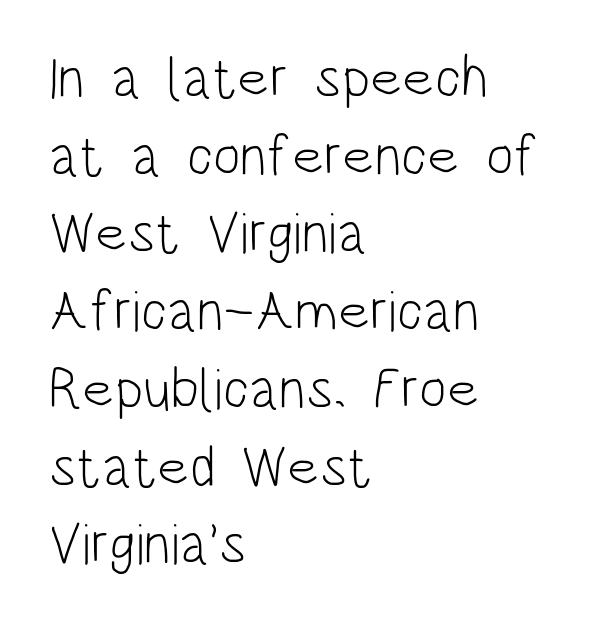
Q: Is the text bold? A: No.
Q: Is the text italic (slanted)? A: No, it is upright.
Q: Is the typeface a serif or a sans-serif typeface? A: Sans-serif.
Q: Is the text underlined? A: No.
Q: How is the paragraph aligned? A: Left-aligned.
Q: Is the spacing between letters normal or unusually wide? A: Normal.
Q: Is the spacing between lines tight, normal or loose? A: Normal.
Q: Width (condensed, normal, or wide)? A: Condensed.
Q: Stroke contrast? A: Low.
Q: x-height? A: Large.
Q: Monospaced? A: No.
